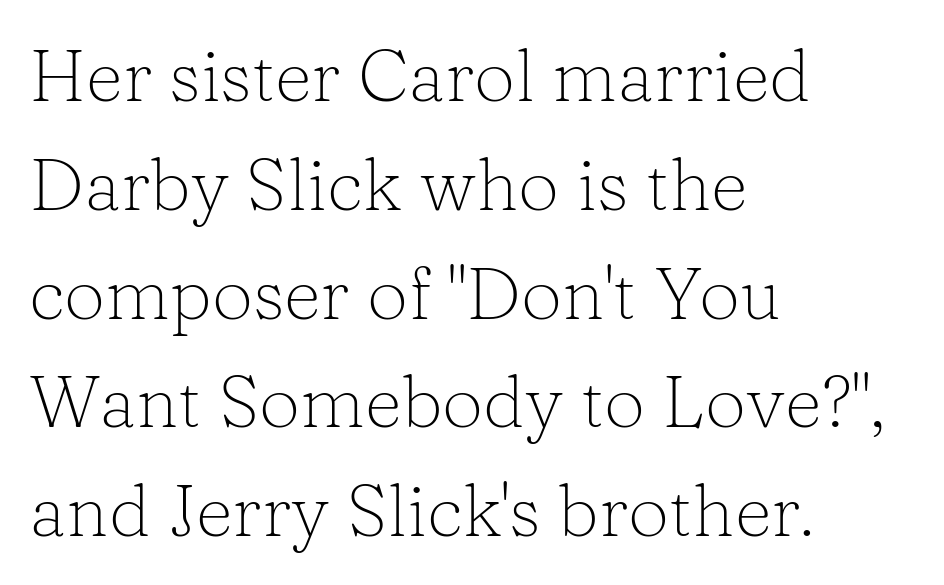
Q: Is the text bold? A: No.
Q: Is the text italic (slanted)? A: No, it is upright.
Q: Is the typeface a serif or a sans-serif typeface? A: Serif.
Q: Is the text underlined? A: No.
Q: How is the paragraph aligned? A: Left-aligned.
Q: Is the spacing between letters normal or unusually wide? A: Normal.
Q: Is the spacing between lines tight, normal or loose? A: Normal.
Q: Width (condensed, normal, or wide)? A: Normal.
Q: Stroke contrast? A: Low.
Q: x-height? A: Medium.
Q: Monospaced? A: No.
